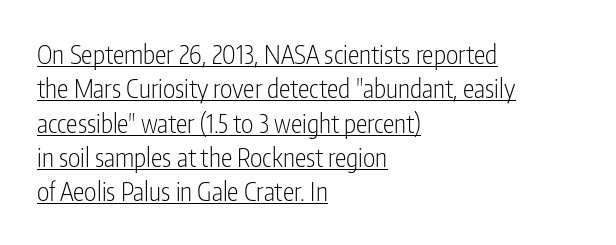
A quiet, ordinary-to-light weight characterises the typeface. Students, observe: this is what conventionally led text looks like. If you drew a line through each stem, it would be perfectly vertical. The ragged edge is on the right, which tells us the setting is flush left.
